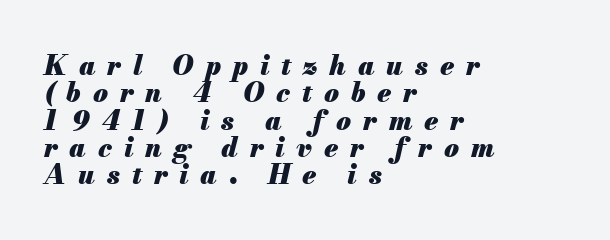
Q: Is the text bold? A: Yes.
Q: Is the text italic (slanted)? A: Yes, it leans right by about 13 degrees.
Q: Is the text underlined? A: No.
Q: How is the paragraph aligned? A: Left-aligned.
Q: Is the spacing between letters normal or unusually wide? A: Unusually wide.
Q: Is the spacing between lines tight, normal or loose? A: Tight.
